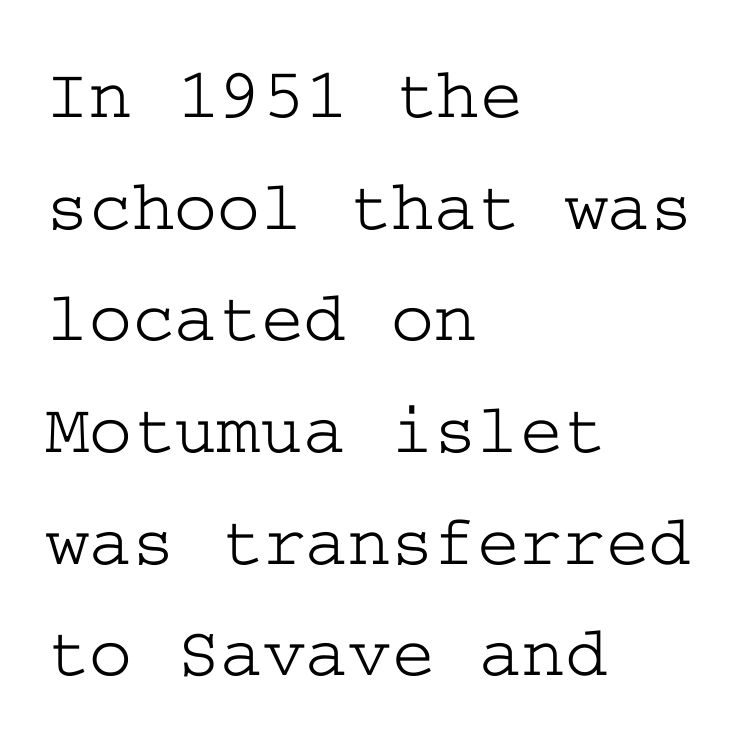
The image shows 73 px wide serif type, upright; set left-aligned, normal line spacing (1.53x), normal letter spacing, not underlined; low stroke contrast and a medium x-height.
